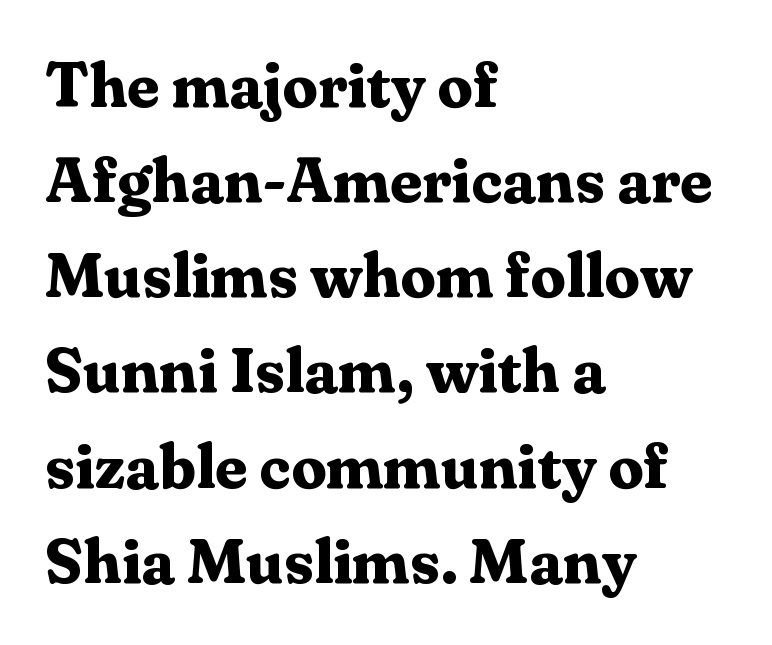
Q: Is the text bold? A: Yes.
Q: Is the text italic (slanted)? A: No, it is upright.
Q: Is the typeface a serif or a sans-serif typeface? A: Serif.
Q: Is the text underlined? A: No.
Q: How is the paragraph aligned? A: Left-aligned.
Q: Is the spacing between letters normal or unusually wide? A: Normal.
Q: Is the spacing between lines tight, normal or loose? A: Normal.
Q: Width (condensed, normal, or wide)? A: Normal.
Q: Stroke contrast? A: Medium.
Q: x-height? A: Medium.
Q: Monospaced? A: No.
